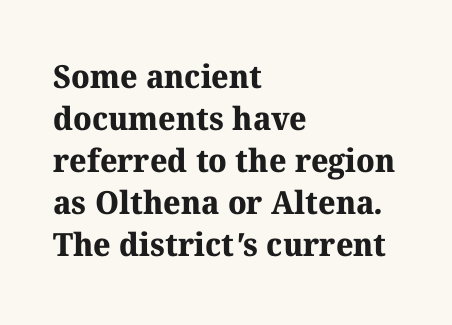
The image shows 32 px bold serif type; set left-aligned, normal line spacing (1.31x), normal letter spacing, not underlined; medium stroke contrast and a medium x-height.
